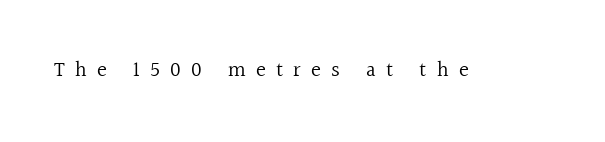
The passage shown is not underscored anywhere. This sample uses an upright cut, with every glyph sitting square on the baseline. The tracking jumps out immediately: characters are airy and widely separated. The strokes carry an ordinary text weight at most.
